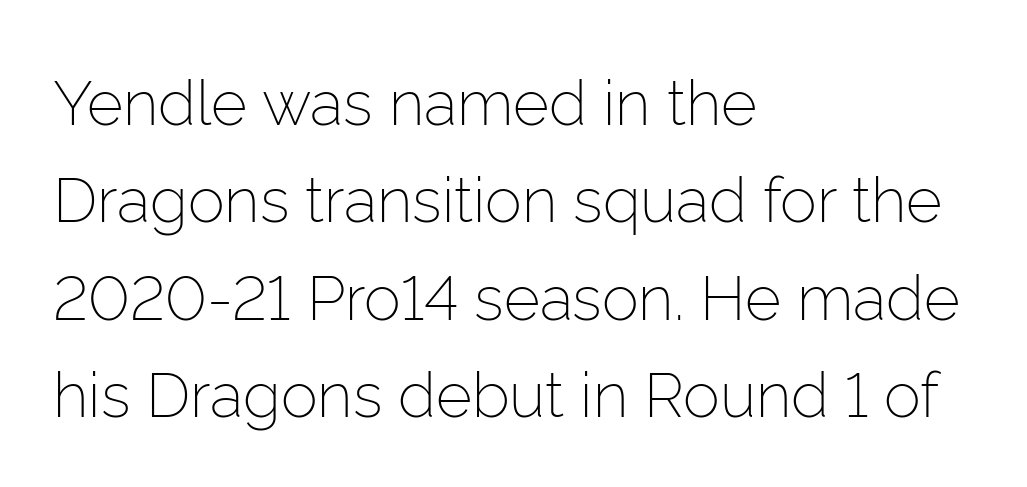
Q: Is the text bold? A: No.
Q: Is the text italic (slanted)? A: No, it is upright.
Q: Is the typeface a serif or a sans-serif typeface? A: Sans-serif.
Q: Is the text underlined? A: No.
Q: How is the paragraph aligned? A: Left-aligned.
Q: Is the spacing between letters normal or unusually wide? A: Normal.
Q: Is the spacing between lines tight, normal or loose? A: Normal.
Q: Width (condensed, normal, or wide)? A: Normal.
Q: Stroke contrast? A: Low.
Q: x-height? A: Medium.
Q: Monospaced? A: No.
